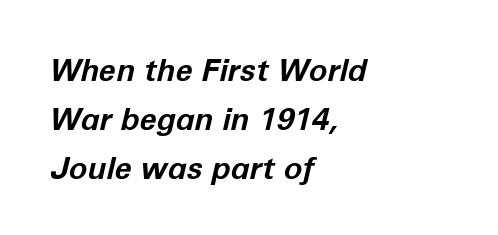
The image shows 31 px bold type, italic (leaning right); set left-aligned, normal line spacing (1.58x), normal letter spacing, not underlined; low stroke contrast and a medium x-height.
